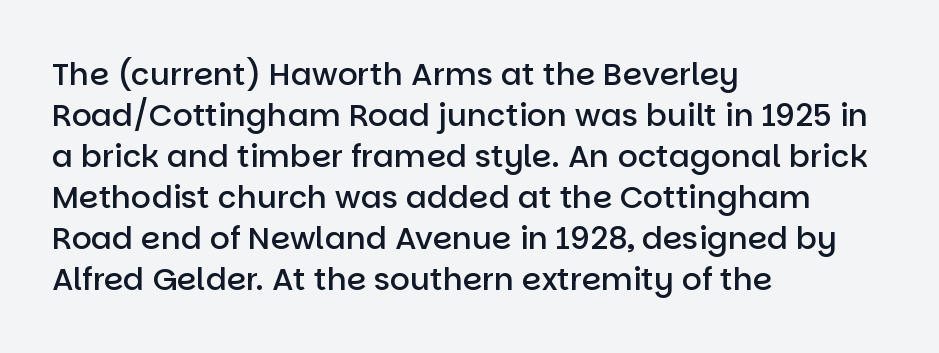
{"serif": "no", "italic": "no", "bold": "semi", "weight": "semibold", "width": "normal", "stroke_contrast": "low", "x_height": "large", "monospaced": "no", "underline": "no", "align": "left", "line_spacing": "normal", "line_spacing_ratio": 1.32, "letter_spacing": "normal", "letter_spacing_em": 0.0, "glyph_px": 31}
